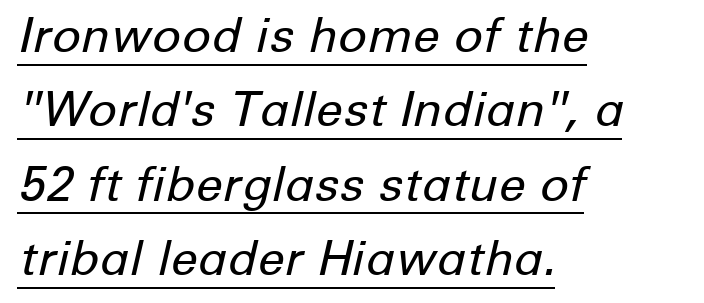
Q: Is the text bold? A: No.
Q: Is the text italic (slanted)? A: Yes, it leans right by about 12 degrees.
Q: Is the text underlined? A: Yes.
Q: How is the paragraph aligned? A: Left-aligned.
Q: Is the spacing between letters normal or unusually wide? A: Normal.
Q: Is the spacing between lines tight, normal or loose? A: Normal.
Q: Width (condensed, normal, or wide)? A: Normal.
Q: Stroke contrast? A: Low.
Q: x-height? A: Medium.
Q: Monospaced? A: No.
